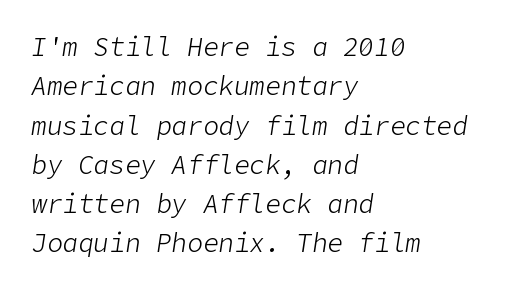
Q: Is the text bold? A: No.
Q: Is the text italic (slanted)? A: Yes, it leans right by about 9 degrees.
Q: Is the text underlined? A: No.
Q: How is the paragraph aligned? A: Left-aligned.
Q: Is the spacing between letters normal or unusually wide? A: Normal.
Q: Is the spacing between lines tight, normal or loose? A: Normal.
